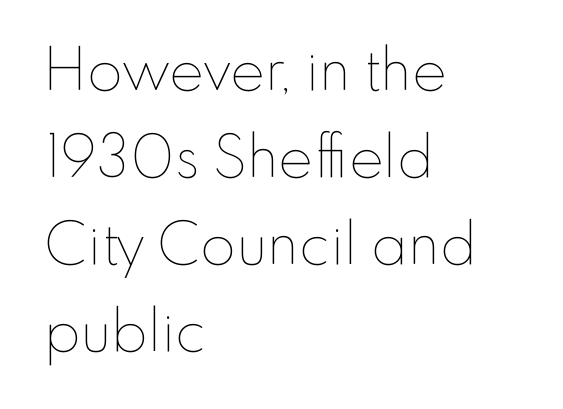
Every character sits straight up, as roman type does. The lines sit at an ordinary, default distance from one another. Rule under the text: the space is simply empty. These lines stack with their left ends in a neat column. Each letter keeps its own natural width here, so spacing adapts to shape. The strokes carry an ordinary text weight at most.
